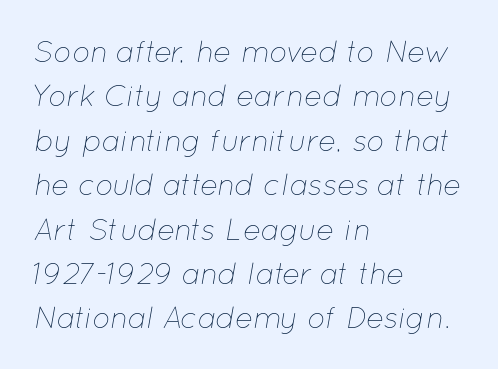
Nobody drew a line under any word here. Each word holds together tightly as a unit, with standard inter-letter gaps. Does the lettering tilt? It does — this is italic. Spacing verdict: proportional, widths tailored to each character. The face looks like a standard text weight, possibly lighter.
